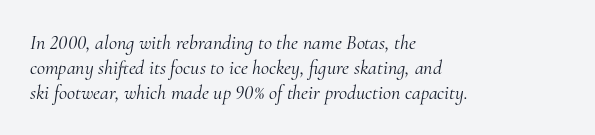
{"italic": "yes", "lean": "right", "slant_degrees": 10, "bold": "no", "underline": "no", "align": "left", "line_spacing_ratio": 1.24, "letter_spacing": "normal", "letter_spacing_em": 0.0, "glyph_px": 20}
